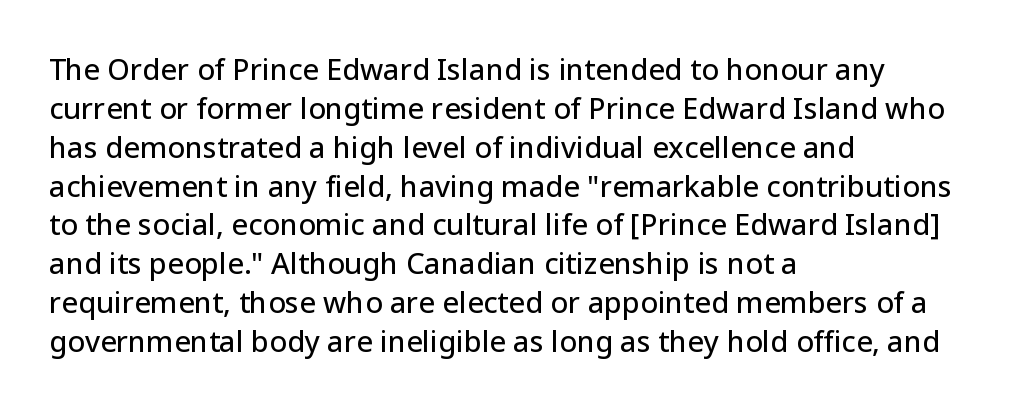
{"serif": "no", "italic": "no", "width": "normal", "stroke_contrast": "low", "x_height": "medium", "monospaced": "no", "underline": "no", "align": "left", "line_spacing": "normal", "line_spacing_ratio": 1.34, "letter_spacing": "normal", "letter_spacing_em": 0.0, "glyph_px": 29}
